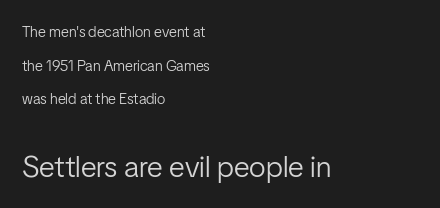
{"serif": "no", "italic": "no", "bold": "no", "weight": "light", "width": "condensed", "stroke_contrast": "low", "x_height": "medium", "monospaced": "no", "underline": "no", "align": "left", "line_spacing": "loose", "line_spacing_ratio": 2.24, "letter_spacing": "normal", "letter_spacing_em": 0.0, "larger_block": "second", "size_ratio": 2.0, "glyph_px": 30}
